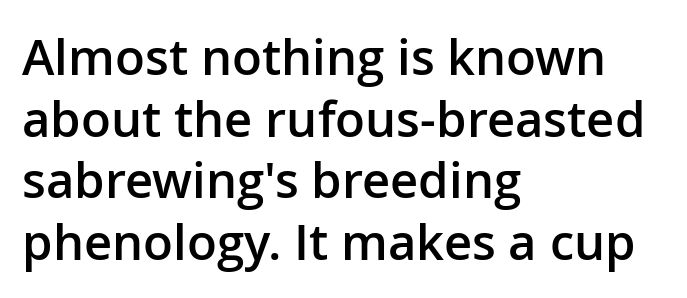
{"serif": "no", "italic": "no", "bold": "semi", "weight": "semibold", "width": "normal", "stroke_contrast": "low", "x_height": "medium", "monospaced": "no", "underline": "no", "align": "left", "line_spacing": "normal", "line_spacing_ratio": 1.26, "letter_spacing": "normal", "letter_spacing_em": 0.0, "glyph_px": 49}
